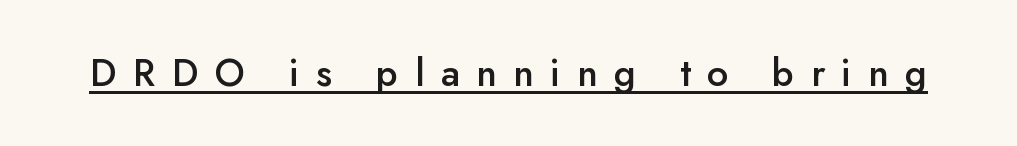
The image shows 38 px semibold sans-serif type, upright; set unusually wide letter spacing (+0.43 em), underlined; low stroke contrast and a small x-height.
